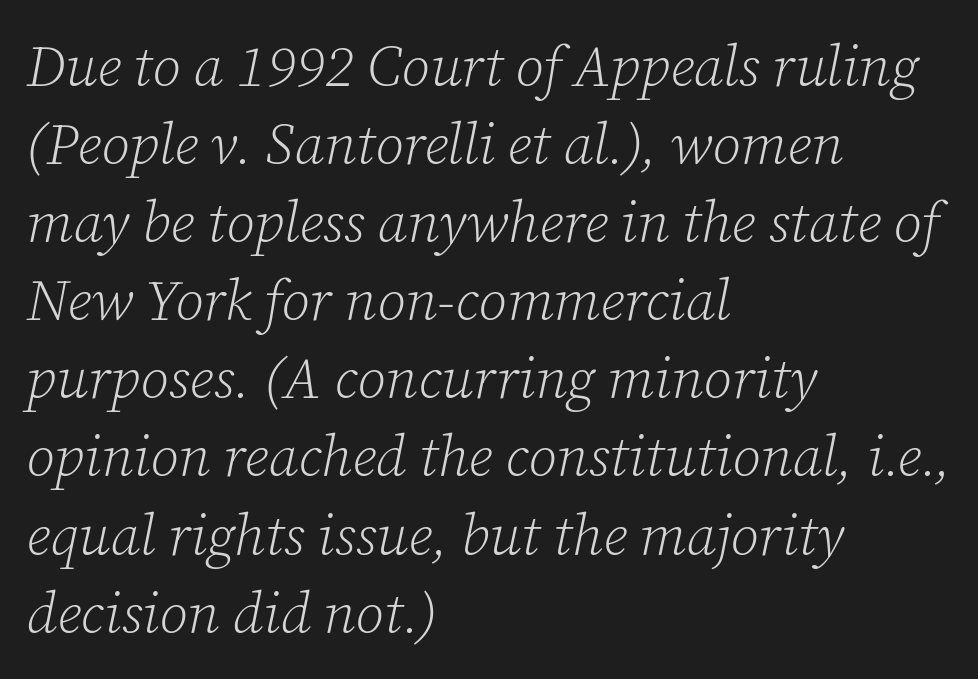
The image shows 57 px light serif type, italic (leaning right); set left-aligned, normal line spacing (1.37x), normal letter spacing, not underlined; low stroke contrast and a medium x-height.
